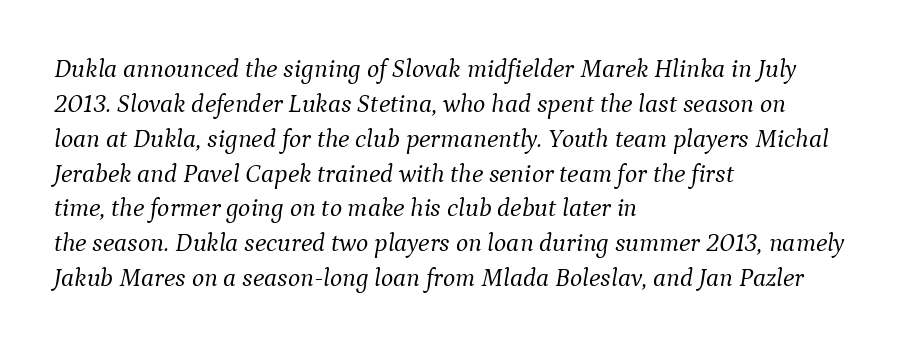
Short note: letters normally spaced. Line beginnings align vertically; line endings do not. Weight class: somewhere from thin through regular. If you drew a line through each stem, it would be angled. The foot of each line stays bare and open.
